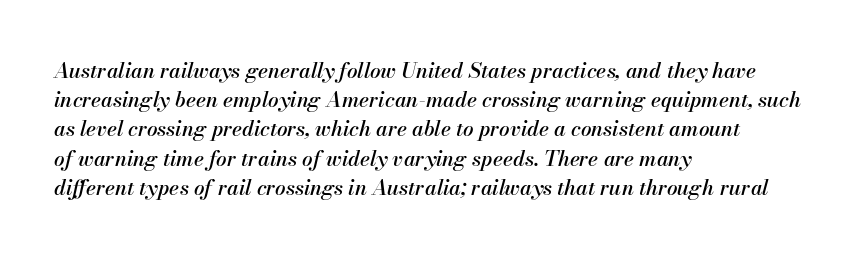
{"italic": "yes", "lean": "right", "slant_degrees": 13, "underline": "no", "align": "left", "line_spacing": "normal", "line_spacing_ratio": 1.39, "letter_spacing": "normal", "letter_spacing_em": 0.0, "glyph_px": 21}
